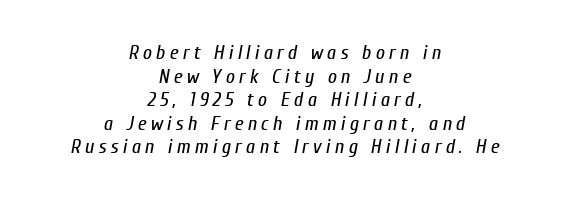
Q: Is the text bold? A: No.
Q: Is the text italic (slanted)? A: Yes, it leans right by about 10 degrees.
Q: Is the text underlined? A: No.
Q: How is the paragraph aligned? A: Centered.
Q: Is the spacing between letters normal or unusually wide? A: Unusually wide.
